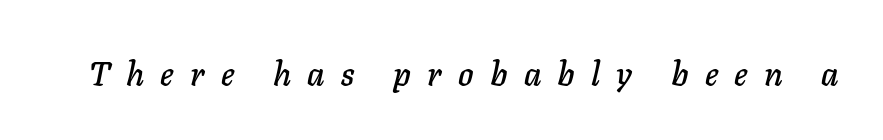
The image shows 33 px text type, italic (leaning right); set unusually wide letter spacing (+0.49 em), not underlined; low stroke contrast and a medium x-height.
